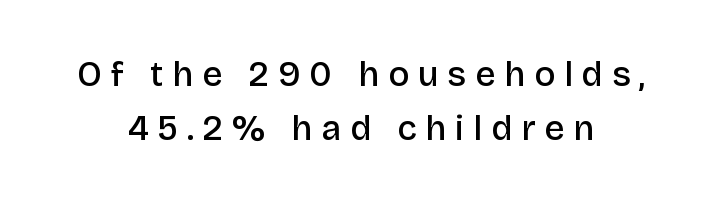
The image shows 35 px semibold sans-serif type, upright; set centered, normal line spacing (1.54x), unusually wide letter spacing (+0.25 em), not underlined; low stroke contrast and a large x-height.
